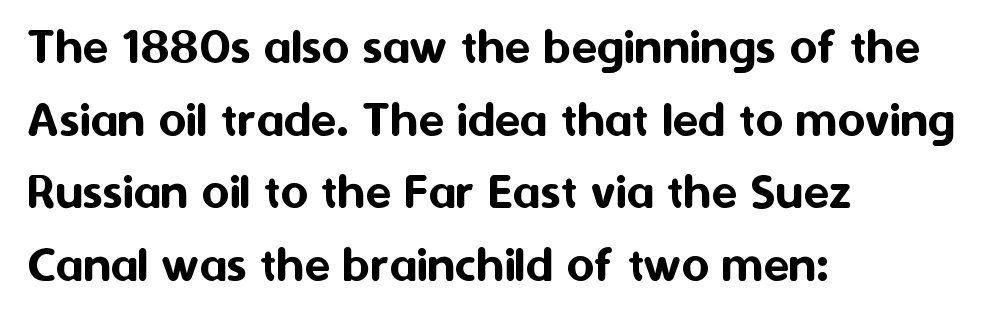
{"serif": "no", "italic": "no", "width": "normal", "stroke_contrast": "medium", "x_height": "medium", "monospaced": "no", "underline": "no", "align": "left", "line_spacing": "normal", "line_spacing_ratio": 1.37, "letter_spacing": "normal", "letter_spacing_em": 0.0, "glyph_px": 53}
